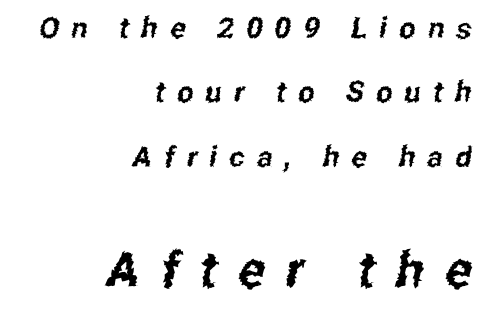
The image shows 50 px condensed sans-serif type; set right-aligned, loose line spacing (2.22x), unusually wide letter spacing (+0.42 em), not underlined; the second (bottom) block is 1.72x larger; low stroke contrast and a medium x-height.
